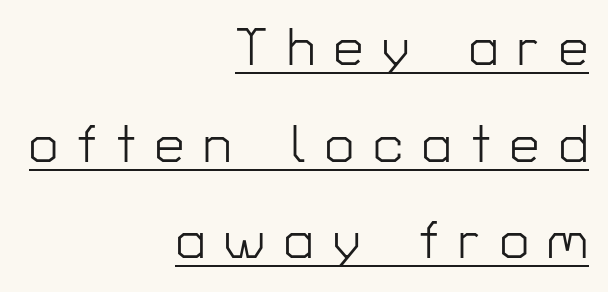
Q: Is the text bold? A: No.
Q: Is the text italic (slanted)? A: No, it is upright.
Q: Is the typeface a serif or a sans-serif typeface? A: Sans-serif.
Q: Is the text underlined? A: Yes.
Q: How is the paragraph aligned? A: Right-aligned.
Q: Is the spacing between letters normal or unusually wide? A: Unusually wide.
Q: Width (condensed, normal, or wide)? A: Normal.
Q: Stroke contrast? A: Low.
Q: x-height? A: Medium.
Q: Monospaced? A: No.
